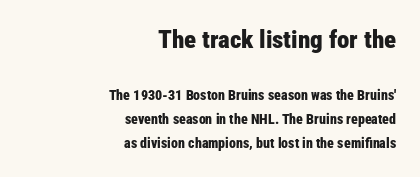
Q: Is the text bold? A: Yes.
Q: Is the text italic (slanted)? A: No, it is upright.
Q: Is the text underlined? A: No.
Q: How is the paragraph aligned? A: Right-aligned.
Q: Is the spacing between letters normal or unusually wide? A: Normal.
Q: Which block of text is set in a larger size, the first (top) or the second (bottom)? A: The first (top) one.
